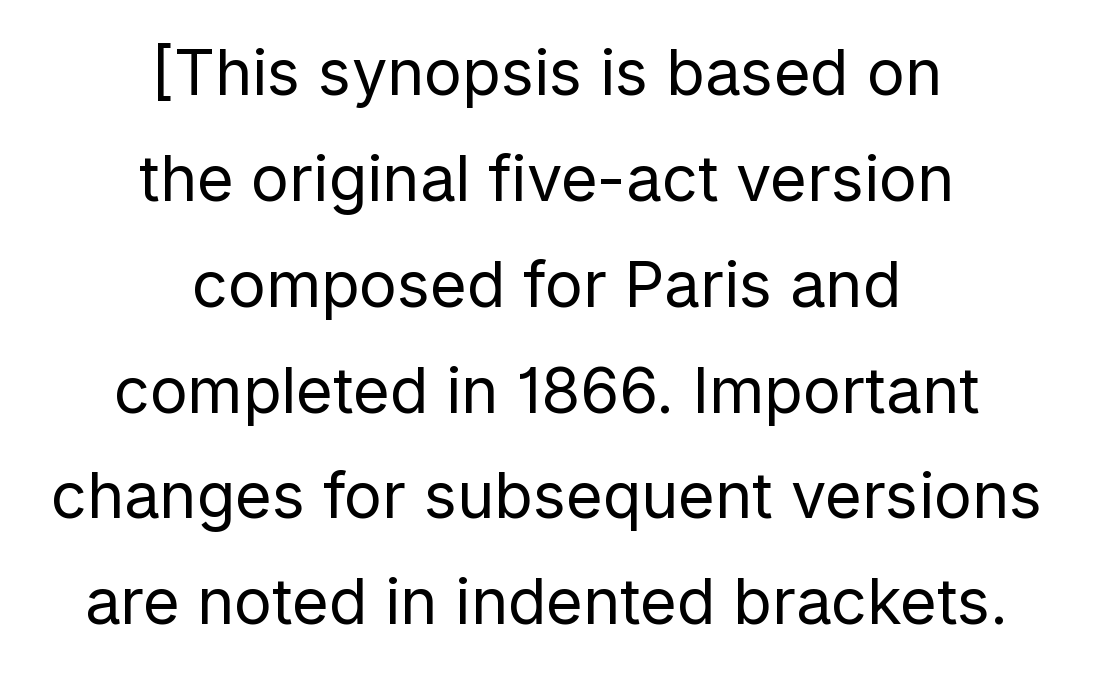
Q: Is the text bold? A: No.
Q: Is the text italic (slanted)? A: No, it is upright.
Q: Is the typeface a serif or a sans-serif typeface? A: Sans-serif.
Q: Is the text underlined? A: No.
Q: How is the paragraph aligned? A: Centered.
Q: Is the spacing between letters normal or unusually wide? A: Normal.
Q: Is the spacing between lines tight, normal or loose? A: Normal.
Q: Width (condensed, normal, or wide)? A: Normal.
Q: Stroke contrast? A: Low.
Q: x-height? A: Medium.
Q: Monospaced? A: No.
